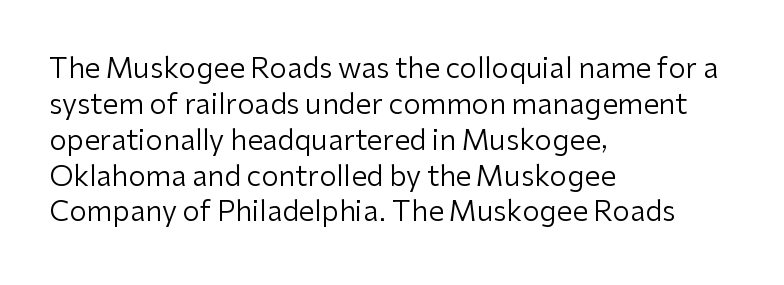
Q: Is the text bold? A: No.
Q: Is the text italic (slanted)? A: No, it is upright.
Q: Is the typeface a serif or a sans-serif typeface? A: Sans-serif.
Q: Is the text underlined? A: No.
Q: How is the paragraph aligned? A: Left-aligned.
Q: Is the spacing between letters normal or unusually wide? A: Normal.
Q: Is the spacing between lines tight, normal or loose? A: Normal.
Q: Width (condensed, normal, or wide)? A: Normal.
Q: Stroke contrast? A: Low.
Q: x-height? A: Medium.
Q: Monospaced? A: No.
